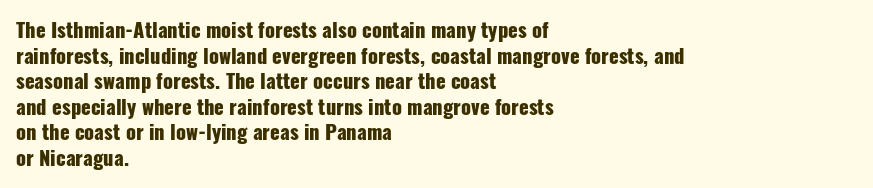
The image shows 20 px bold type, upright; set left-aligned, normal line spacing (1.28x), normal letter spacing, not underlined.
